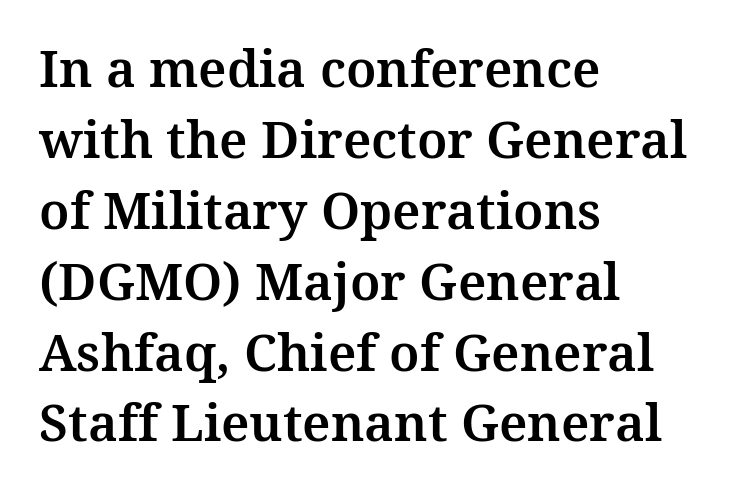
Rows of type keep a routine distance in the vertical direction. The passage shown is typeset with a serif family. This rendering uses left alignment, leaving the right contour irregular. Quick note: underline off. Rendered with straight, roman letterforms. These lines are rendered in a variable-pitch font.
